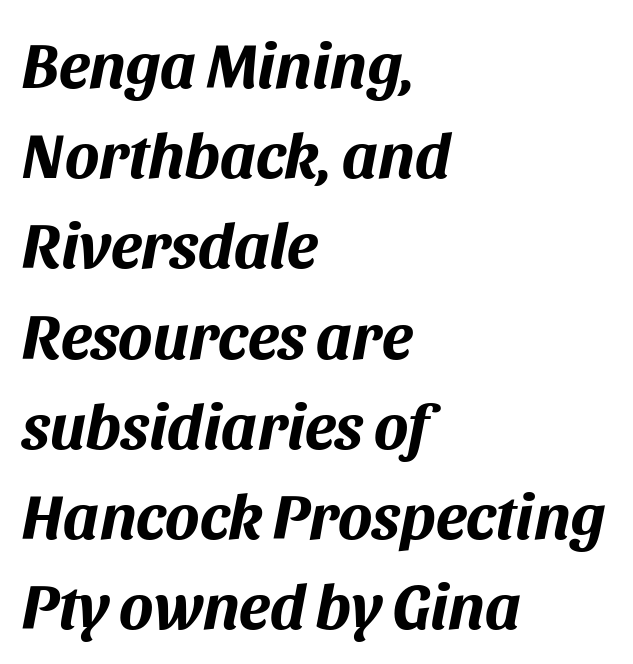
{"italic": "yes", "lean": "right", "slant_degrees": 11, "bold": "yes", "weight": "bold", "width": "normal", "stroke_contrast": "medium", "x_height": "large", "monospaced": "no", "underline": "no", "align": "left", "line_spacing": "normal", "line_spacing_ratio": 1.41, "letter_spacing": "normal", "letter_spacing_em": 0.0, "glyph_px": 64}
